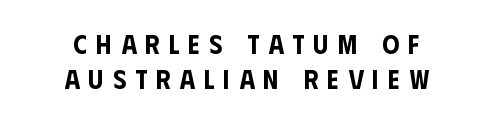
The lettering holds an erect, upright posture throughout. Tracking value appears strongly positive — letters spread wide. The block of text has a typical density, with ordinary space between rows. Where is the straight margin? There isn't one; the lines are centered. Honestly, there is no underline to notice here at all.
